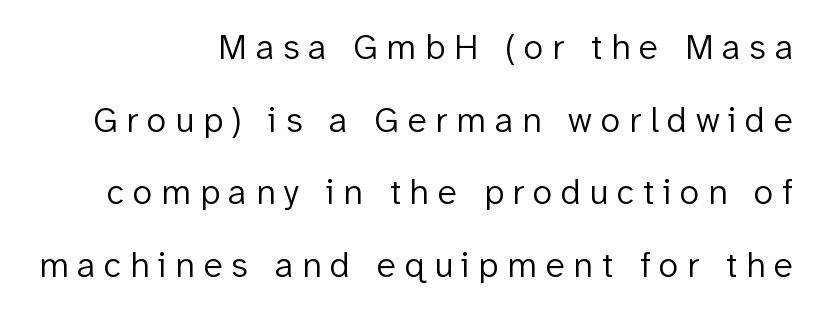
Q: Is the text bold? A: No.
Q: Is the text italic (slanted)? A: No, it is upright.
Q: Is the typeface a serif or a sans-serif typeface? A: Sans-serif.
Q: Is the text underlined? A: No.
Q: How is the paragraph aligned? A: Right-aligned.
Q: Is the spacing between letters normal or unusually wide? A: Unusually wide.
Q: Is the spacing between lines tight, normal or loose? A: Loose.
Q: Width (condensed, normal, or wide)? A: Normal.
Q: Stroke contrast? A: Low.
Q: x-height? A: Medium.
Q: Monospaced? A: No.
